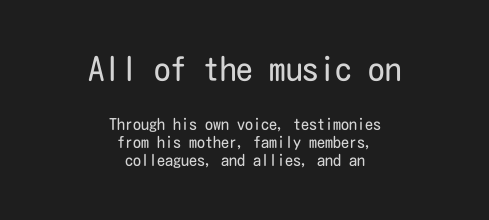
The image shows 33 px regular-weight, condensed sans-serif type, upright; set centered, tight line spacing (1.14x), normal letter spacing, not underlined; the first (top) block is 2.06x larger; low stroke contrast and a medium x-height.
